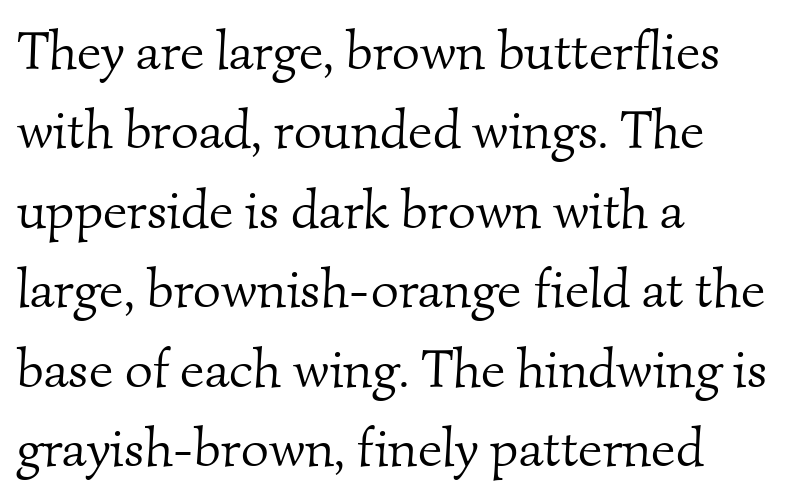
Font category for this specimen: serif. Proportional: the letters do not fall into vertical columns. The tracking reads as untouched default to a designer's eye. The zone under the glyphs is completely vacant. No heavy texture on the line: the type isn't bold.
